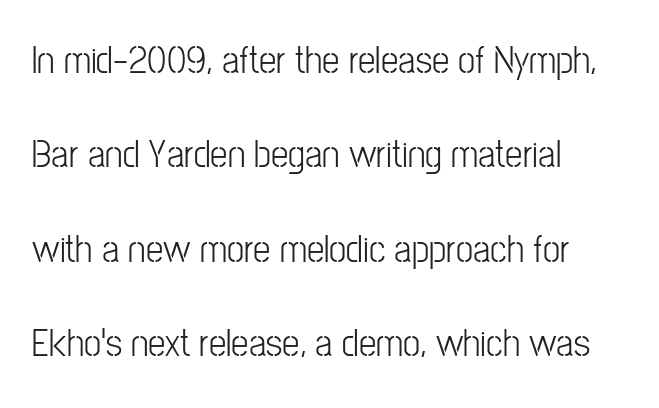
The image shows 39 px light, condensed sans-serif type, upright; set left-aligned, loose line spacing (2.42x), normal letter spacing, not underlined; low stroke contrast and a medium x-height.
